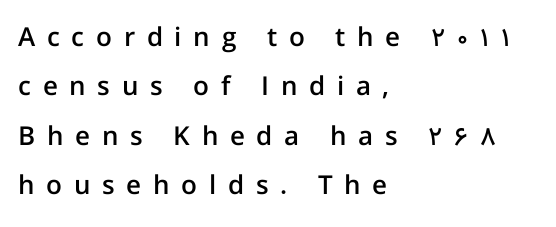
{"italic": "no", "bold": "semi", "underline": "no", "align": "left", "line_spacing": "loose", "line_spacing_ratio": 1.9, "letter_spacing": "wide", "letter_spacing_em": 0.45, "glyph_px": 26}
